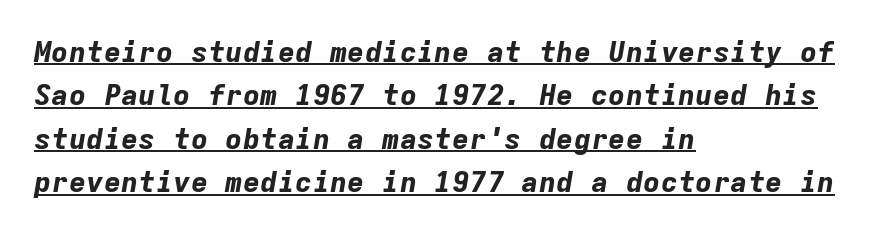
The image shows 29 px bold type, italic (leaning right), monospaced; set left-aligned, normal line spacing (1.5x), normal letter spacing, underlined; low stroke contrast and a medium x-height.
